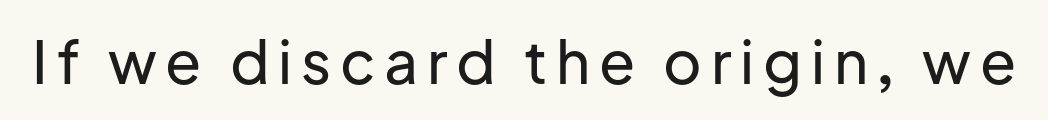
The image shows 59 px sans-serif type, upright; set not underlined; low stroke contrast and a medium x-height.
